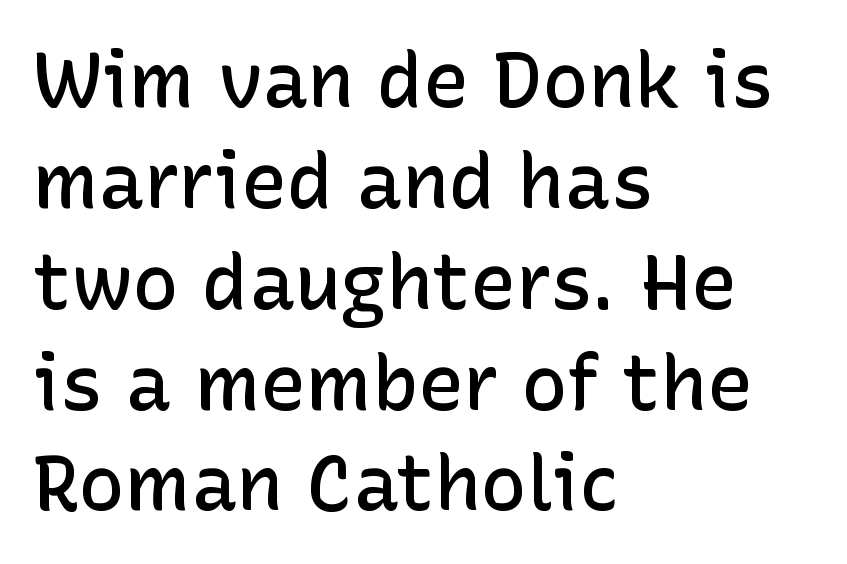
Posture: vertical. The passage shown is semibold, sitting just below true bold. If you measured baseline to baseline, you'd find a middling distance. Between one letter and the next there's only the usual sliver of space. Short and long lines alike share a common starting point at left. The face used here is proportionally spaced, like ordinary book or web type.
